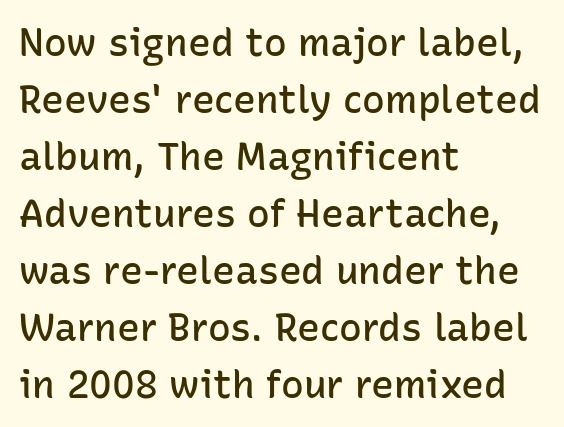
Is this a fixed-width face? No — the glyphs have proportional, varying widths. Does the type have serifs? No, each stem ends abruptly. As a designer I'd log this as weight 600, semibold. This sample keeps an unexceptional amount of space between lines. A student would call this left alignment; a typographer would say flush left, rag right. Glyph-to-glyph distance matches everyday printed text.
